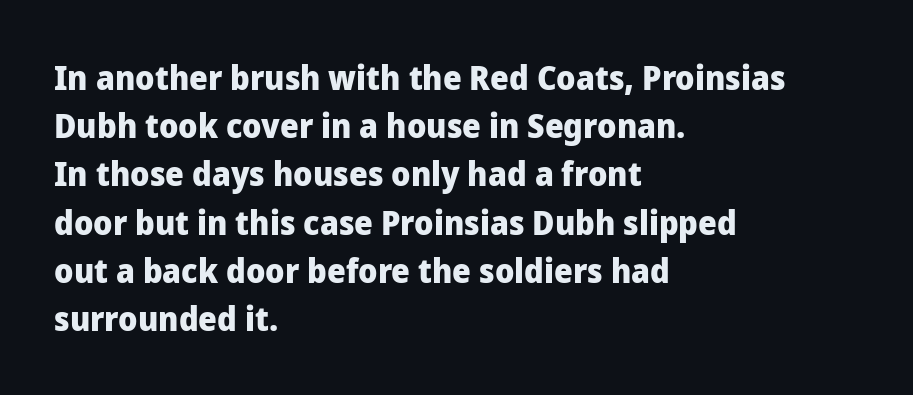
Students, note that the glyphs here touch the page at normal intervals. Unlike italic type, these characters show no tilt at all. Is this a fixed-width face? No — the glyphs have proportional, varying widths. The typeface chosen for these lines omits serifs.
